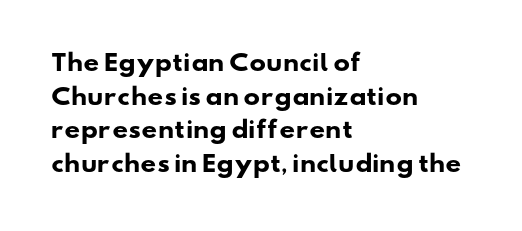
The image shows 22 px bold type; set left-aligned, normal line spacing (1.53x), normal letter spacing, not underlined.
